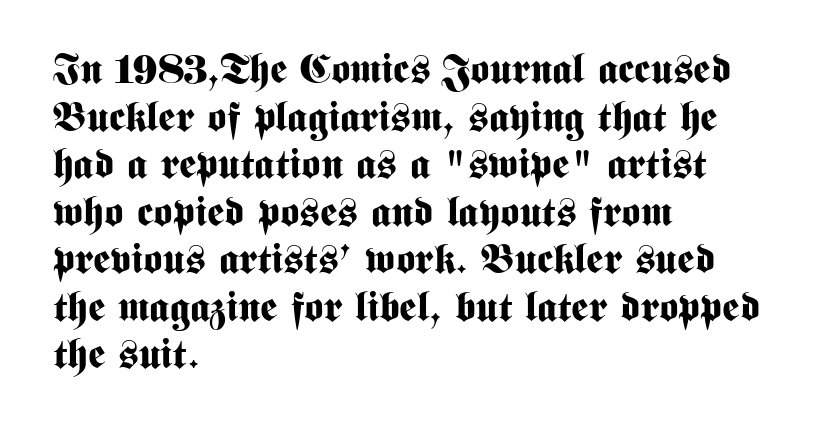
The image shows 41 px bold, condensed sans-serif type, upright; set left-aligned, line spacing 1.16x, normal letter spacing, not underlined; medium stroke contrast and a medium x-height.
